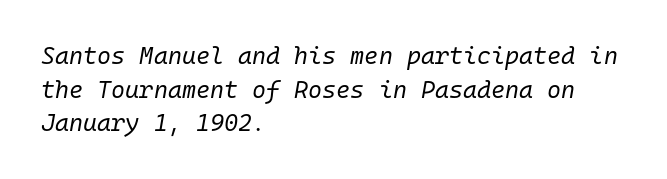
{"italic": "yes", "lean": "right", "slant_degrees": 10, "bold": "no", "underline": "no", "align": "left", "line_spacing": "normal", "line_spacing_ratio": 1.4, "letter_spacing": "normal", "letter_spacing_em": 0.0, "glyph_px": 24}
